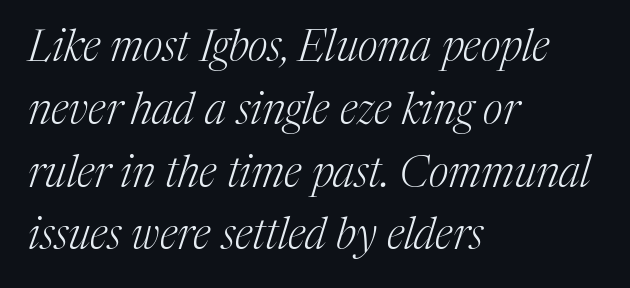
Q: Is the text bold? A: No.
Q: Is the text italic (slanted)? A: Yes, it leans right by about 17 degrees.
Q: Is the typeface a serif or a sans-serif typeface? A: Serif.
Q: Is the text underlined? A: No.
Q: How is the paragraph aligned? A: Left-aligned.
Q: Is the spacing between letters normal or unusually wide? A: Normal.
Q: Is the spacing between lines tight, normal or loose? A: Normal.
Q: Width (condensed, normal, or wide)? A: Normal.
Q: Stroke contrast? A: Medium.
Q: x-height? A: Medium.
Q: Monospaced? A: No.
